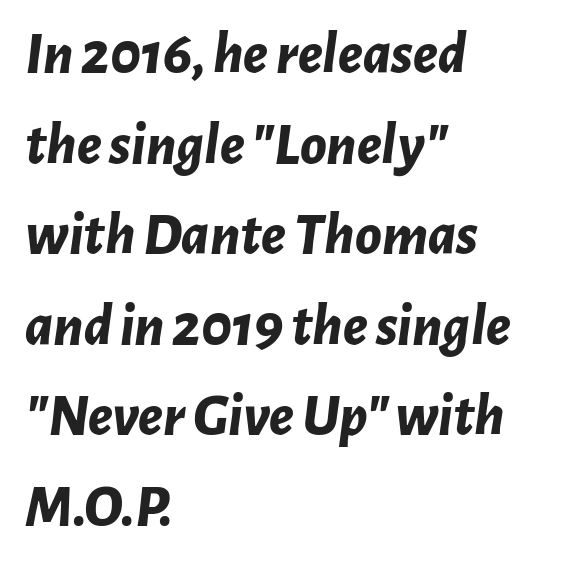
Q: Is the text bold? A: Yes.
Q: Is the text italic (slanted)? A: Yes, it leans right by about 7 degrees.
Q: Is the text underlined? A: No.
Q: How is the paragraph aligned? A: Left-aligned.
Q: Is the spacing between letters normal or unusually wide? A: Normal.
Q: Is the spacing between lines tight, normal or loose? A: Normal.
Q: Width (condensed, normal, or wide)? A: Normal.
Q: Stroke contrast? A: Low.
Q: x-height? A: Medium.
Q: Monospaced? A: No.
